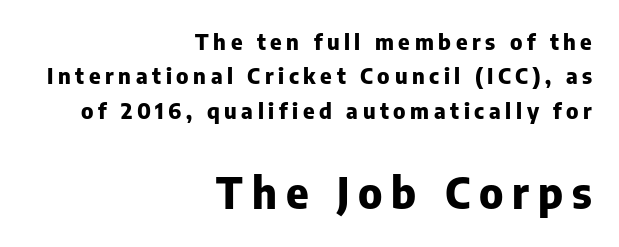
Regarding serifs, this sample does without them. The typography opts for an upright posture over an oblique one. The passage shown is not underscored anywhere. Note the varied advance widths — an 'i' is clearly narrower than an 'm'. Honestly, the letter spacing is so wide it's the main thing you notice.
